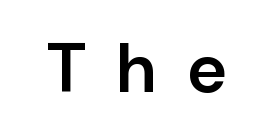
The image shows 69 px semibold sans-serif type, upright; set unusually wide letter spacing (+0.43 em), not underlined; low stroke contrast and a medium x-height.
